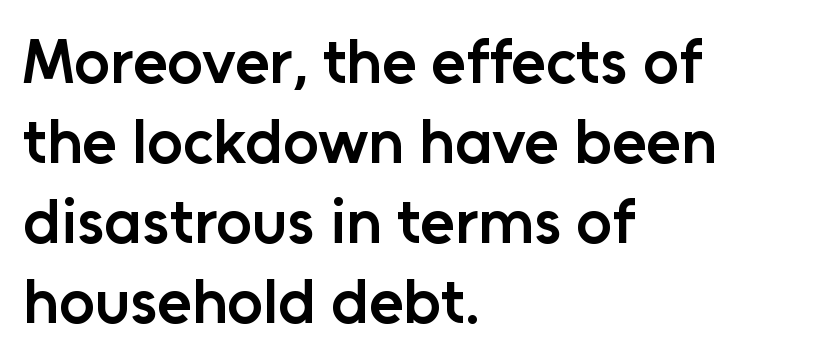
{"serif": "no", "italic": "no", "bold": "semi", "weight": "semibold", "width": "normal", "stroke_contrast": "low", "x_height": "medium", "monospaced": "no", "underline": "no", "align": "left", "line_spacing": "normal", "line_spacing_ratio": 1.27, "letter_spacing": "normal", "letter_spacing_em": 0.0, "glyph_px": 63}
